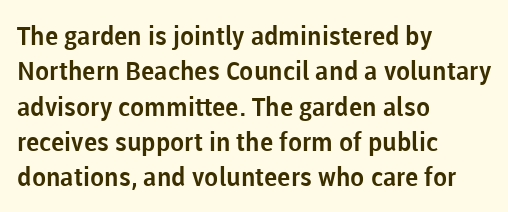
Q: Is the text italic (slanted)? A: No, it is upright.
Q: Is the text underlined? A: No.
Q: How is the paragraph aligned? A: Left-aligned.
Q: Is the spacing between letters normal or unusually wide? A: Normal.
Q: Is the spacing between lines tight, normal or loose? A: Normal.
